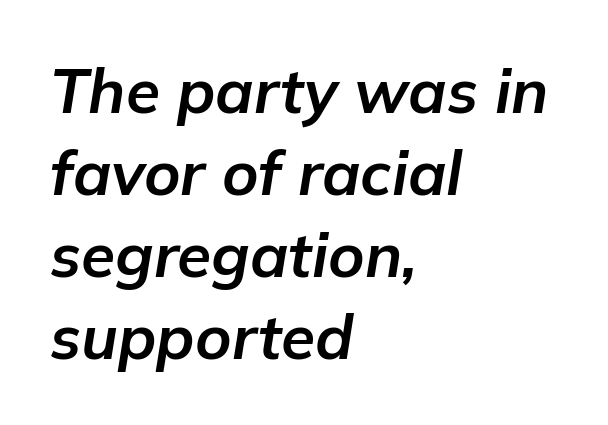
{"italic": "yes", "lean": "right", "slant_degrees": 9, "bold": "yes", "weight": "bold", "width": "normal", "stroke_contrast": "low", "x_height": "medium", "monospaced": "no", "underline": "no", "align": "left", "line_spacing": "normal", "line_spacing_ratio": 1.32, "letter_spacing": "normal", "letter_spacing_em": 0.0, "glyph_px": 62}
